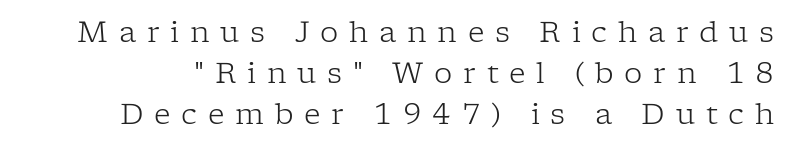
The image shows 29 px light serif type, upright; set normal line spacing (1.41x), unusually wide letter spacing (+0.37 em), not underlined; low stroke contrast and a medium x-height.
